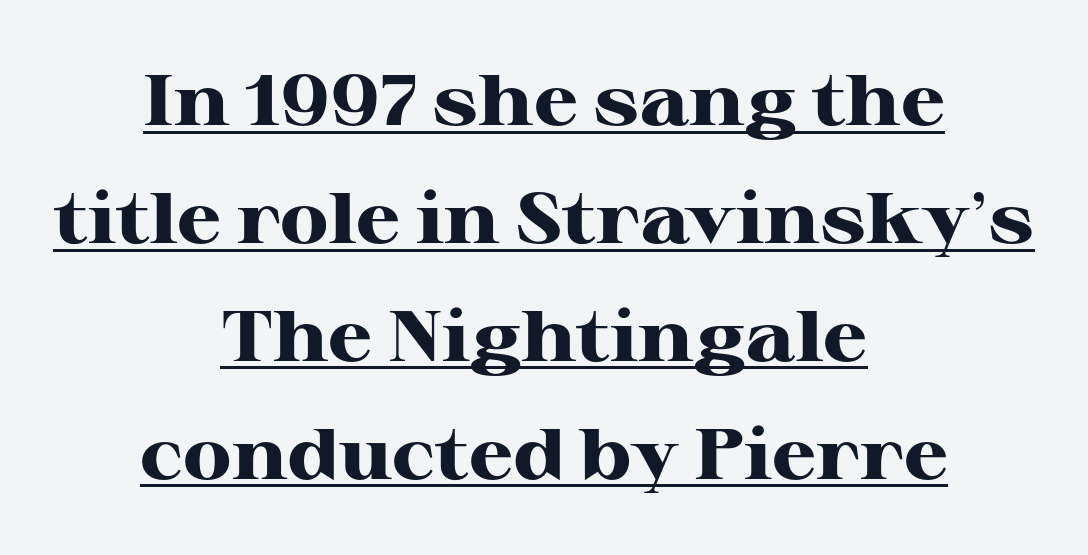
The image shows 71 px heavy, wide serif type, upright; set centered, normal line spacing (1.66x), normal letter spacing, underlined; high stroke contrast and a medium x-height.
